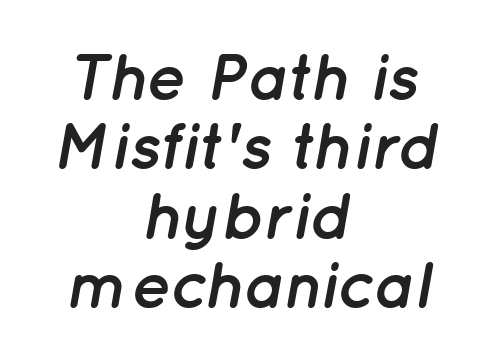
The image shows 66 px semibold type, italic (leaning right); set centered, tight line spacing (1.05x), normal letter spacing, not underlined; low stroke contrast and a medium x-height.
